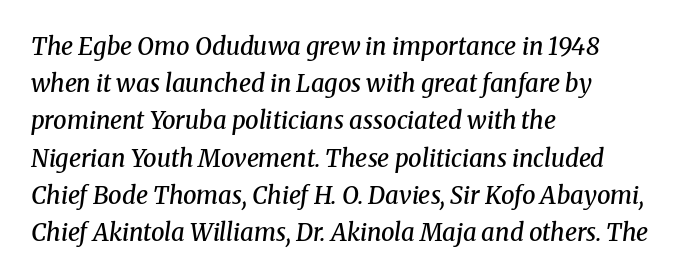
The image shows 24 px text type, italic (leaning right); set left-aligned, normal line spacing (1.55x), normal letter spacing, not underlined.
